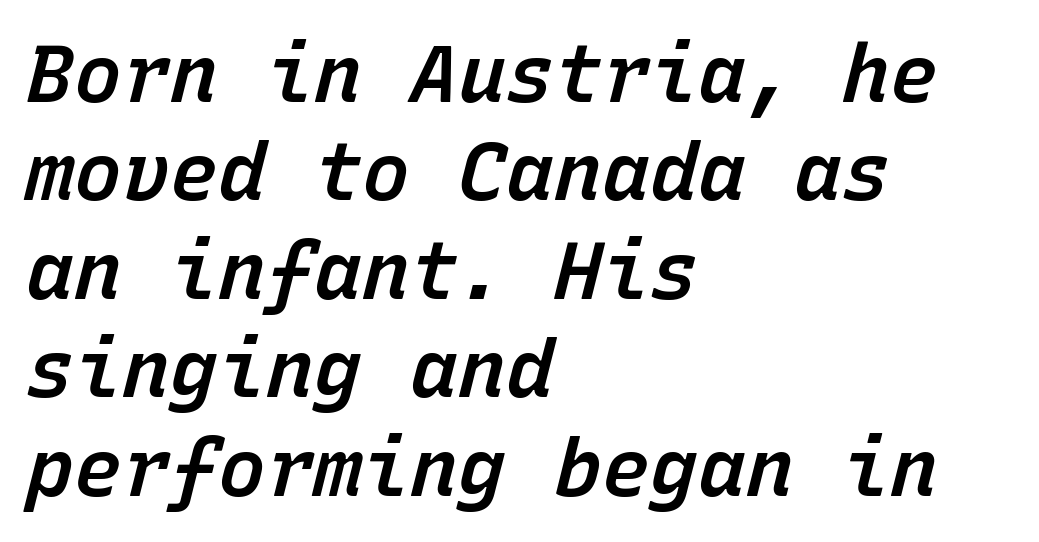
The image shows 80 px semibold type, italic (leaning right), monospaced; set left-aligned, line spacing 1.23x, normal letter spacing, not underlined; low stroke contrast and a medium x-height.
